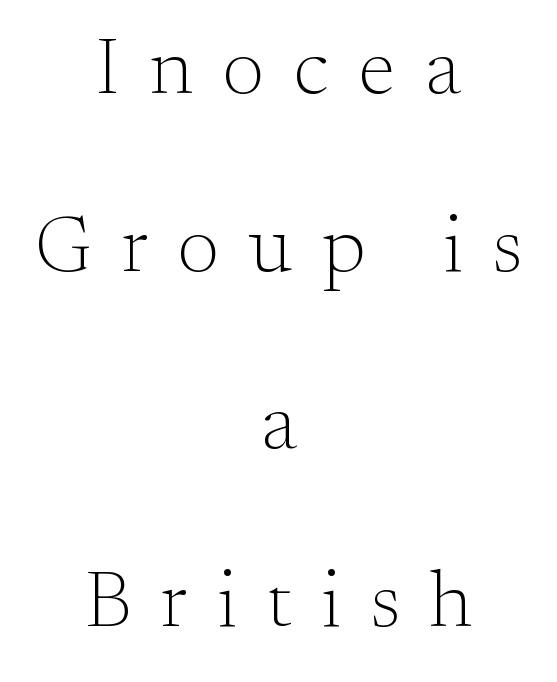
Loosely led — the rows are spread out. The lines in this sample share a center point and differ in where they start and stop. The axis of the letterforms is exactly vertical. Glyph-to-glyph distance is far greater than everyday printed text. Spacing verdict: proportional, widths tailored to each character. Old-style or modern, the face here clearly has serifs.
